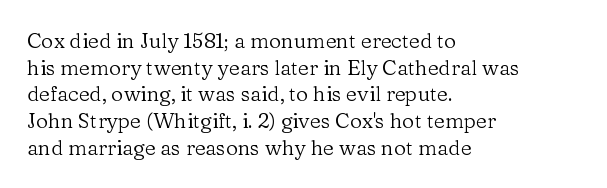
Summary of weight: not heavy and not bold. The vertical gap from one line to the next is medium. The type is set solid horizontally, with unmodified tracking. No italicization has been applied; the sample stays upright. The paragraph shown leans on its left margin. The gap between lines stays unmarked.
